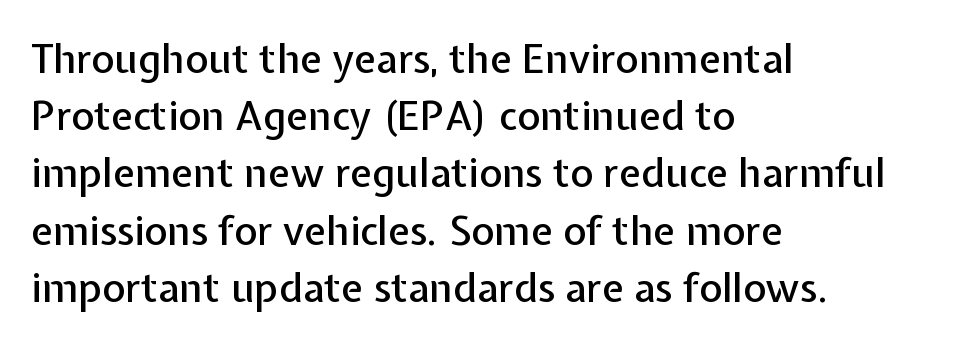
Serifs: no, the terminals of the letterforms are clean. How are the letters spaced? Ordinarily, with no added tracking. One glance says typical: line gaps are just what's usual. Line beginnings align vertically; line endings do not.
